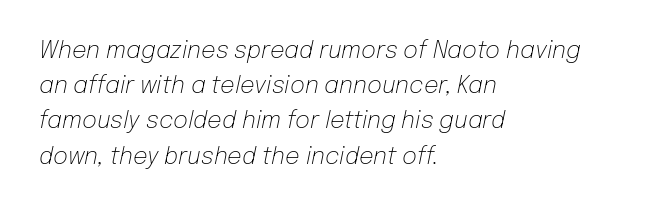
Q: Is the text bold? A: No.
Q: Is the text italic (slanted)? A: Yes, it leans right by about 12 degrees.
Q: Is the text underlined? A: No.
Q: How is the paragraph aligned? A: Left-aligned.
Q: Is the spacing between letters normal or unusually wide? A: Normal.
Q: Is the spacing between lines tight, normal or loose? A: Normal.
